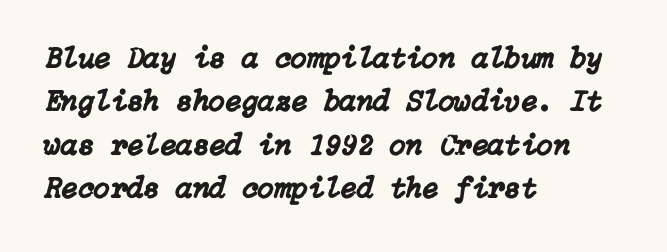
{"italic": "yes", "lean": "right", "slant_degrees": 15, "width": "normal", "stroke_contrast": "low", "x_height": "medium", "underline": "no", "align": "left", "line_spacing": "normal", "line_spacing_ratio": 1.45, "letter_spacing": "normal", "letter_spacing_em": 0.0, "glyph_px": 30}
